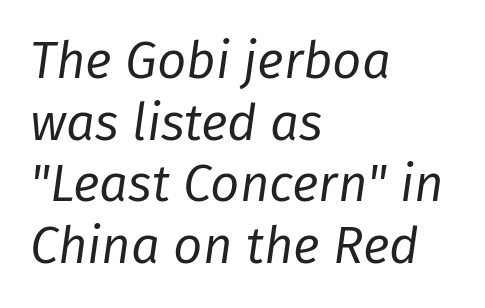
The image shows 51 px regular-weight type, italic (leaning right); set left-aligned, line spacing 1.21x, normal letter spacing, not underlined; low stroke contrast and a medium x-height.
